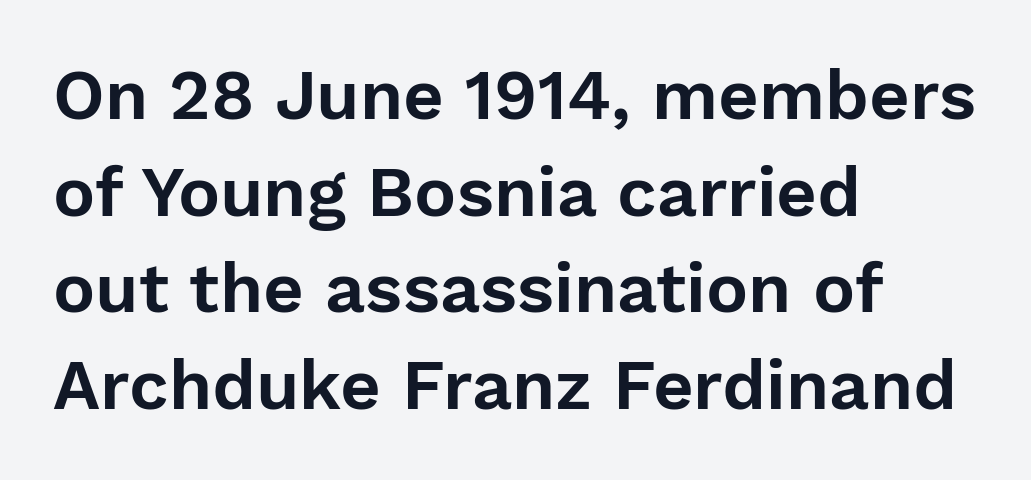
Do the characters align in a grid? No, the font is proportional. This is sans-serif lettering, the kind often seen on screens and signage. Vertical spacing — default. Rendered with straight, roman letterforms. Spacing between characters is what you'd get straight out of the box.
